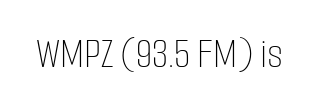
{"italic": "no", "bold": "no", "weight": "thin", "width": "condensed", "stroke_contrast": "low", "x_height": "medium", "monospaced": "no", "underline": "no", "letter_spacing": "normal", "letter_spacing_em": 0.0, "glyph_px": 44}
